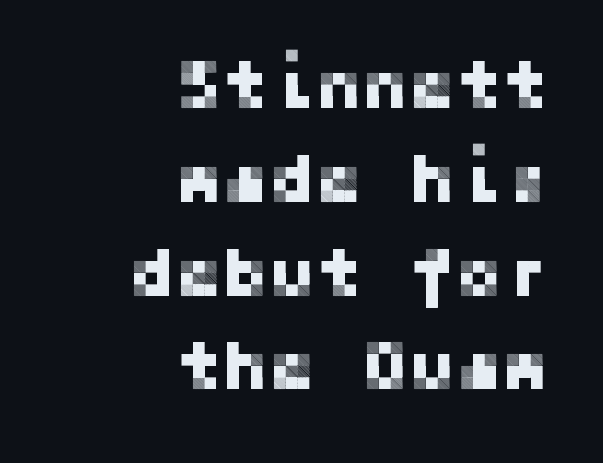
The image shows 70 px sans-serif type, upright; set right-aligned, normal line spacing (1.34x), normal letter spacing, not underlined; low stroke contrast and a medium x-height.
